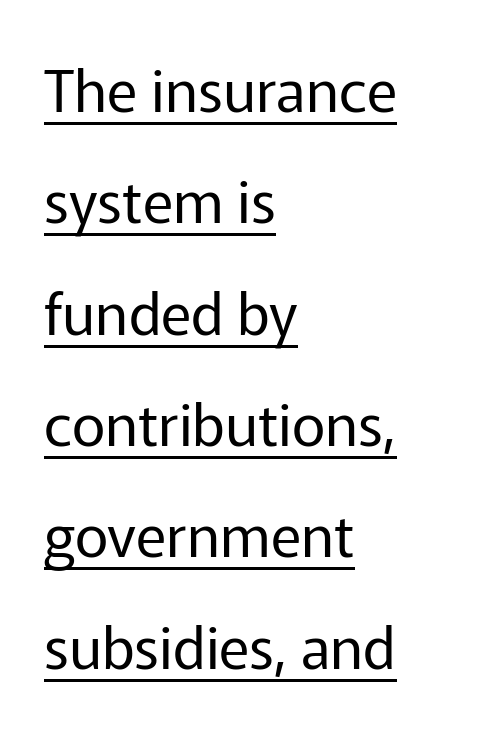
{"serif": "no", "italic": "no", "bold": "no", "weight": "regular", "width": "normal", "stroke_contrast": "low", "x_height": "medium", "monospaced": "no", "underline": "yes", "align": "left", "line_spacing": "loose", "line_spacing_ratio": 1.92, "letter_spacing": "normal", "letter_spacing_em": 0.0, "glyph_px": 58}
